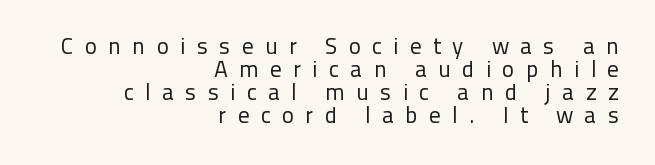
Q: Is the text bold? A: No.
Q: Is the text italic (slanted)? A: No, it is upright.
Q: Is the text underlined? A: No.
Q: How is the paragraph aligned? A: Right-aligned.
Q: Is the spacing between letters normal or unusually wide? A: Unusually wide.
Q: Is the spacing between lines tight, normal or loose? A: Tight.
